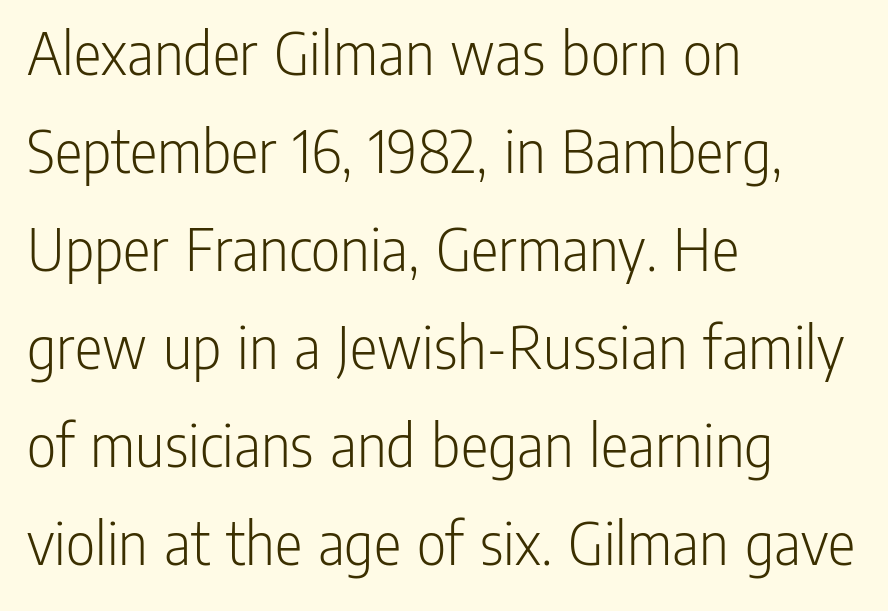
{"serif": "no", "italic": "no", "bold": "no", "weight": "light", "width": "condensed", "stroke_contrast": "low", "x_height": "medium", "monospaced": "no", "underline": "no", "align": "left", "line_spacing": "normal", "line_spacing_ratio": 1.53, "letter_spacing": "normal", "letter_spacing_em": 0.0, "glyph_px": 64}
